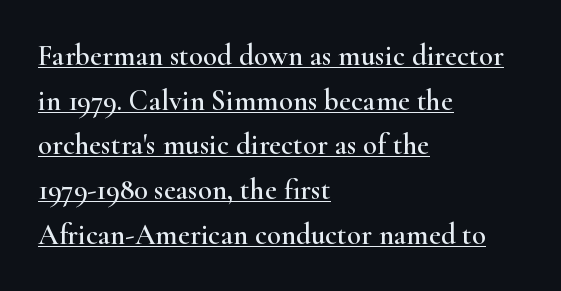
Q: Is the text italic (slanted)? A: No, it is upright.
Q: Is the typeface a serif or a sans-serif typeface? A: Serif.
Q: Is the text underlined? A: Yes.
Q: How is the paragraph aligned? A: Left-aligned.
Q: Is the spacing between letters normal or unusually wide? A: Normal.
Q: Is the spacing between lines tight, normal or loose? A: Normal.
Q: Width (condensed, normal, or wide)? A: Wide.
Q: Stroke contrast? A: High.
Q: x-height? A: Small.
Q: Monospaced? A: No.
